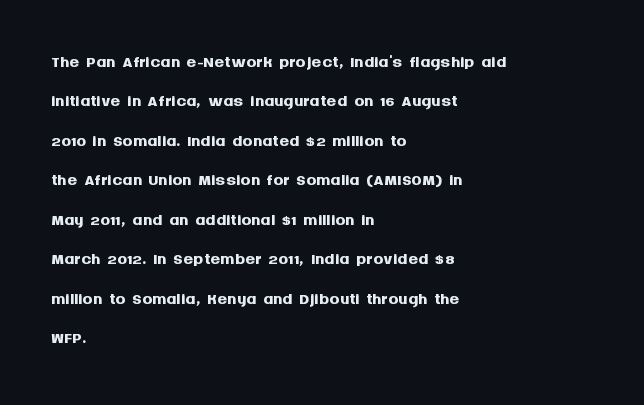
Evenly set lines give the paragraph a standard silhouette. Glance below the letters and you will spot only blank space. Typeset ragged right — the left edge is the straight one. This sample uses plain, unmodified letter spacing. Style check: upright. I'd describe the lettering as bold — thick and assertive.
